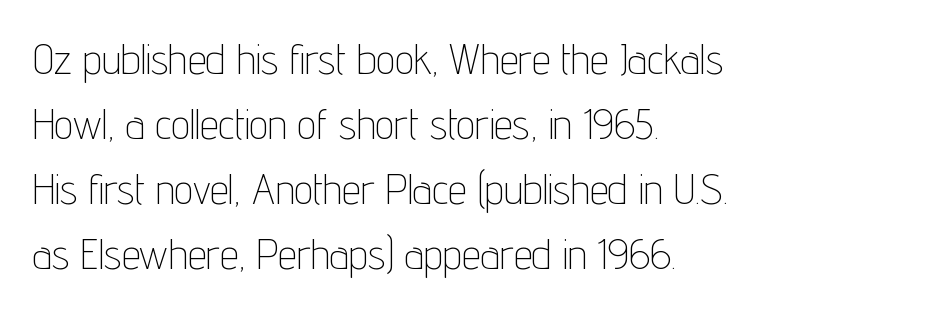
Letters have the restrained weight of plain body copy at most. The type is set solid horizontally, with unmodified tracking. Leftover space on each line is placed entirely after the last word. This sample uses a sans-serif face. Nope, not italic — everything's standing straight.
